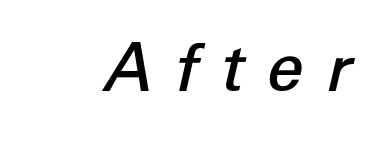
The image shows 66 px semibold type, italic (leaning right); set unusually wide letter spacing (+0.33 em), not underlined; low stroke contrast and a medium x-height.
